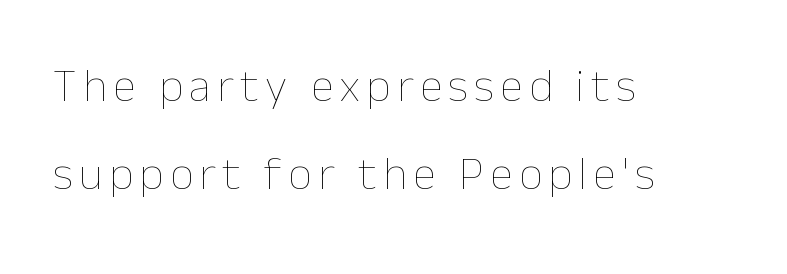
Q: Is the text bold? A: No.
Q: Is the text italic (slanted)? A: No, it is upright.
Q: Is the text underlined? A: No.
Q: How is the paragraph aligned? A: Left-aligned.
Q: Width (condensed, normal, or wide)? A: Normal.
Q: Stroke contrast? A: Low.
Q: x-height? A: Medium.
Q: Monospaced? A: No.
